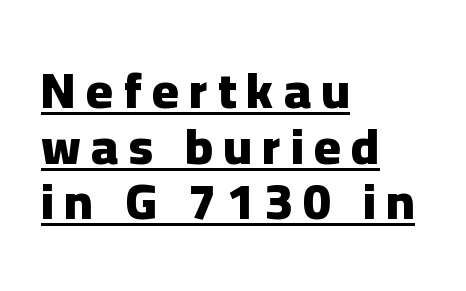
The words here are underlined. Caption: bold face, heavy strokes. Quick note: interline space is minimal. In CSS terms this would be text-align: left.
